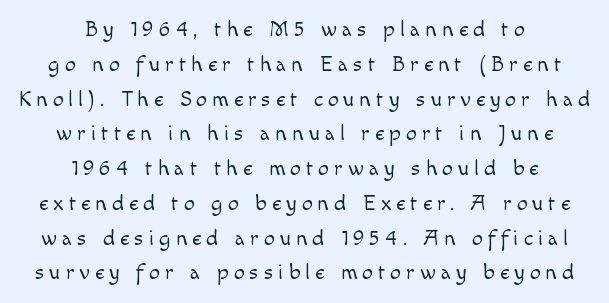
Q: Is the text bold? A: No.
Q: Is the text italic (slanted)? A: No, it is upright.
Q: Is the text underlined? A: No.
Q: How is the paragraph aligned? A: Centered.
Q: Is the spacing between letters normal or unusually wide? A: Unusually wide.
Q: Is the spacing between lines tight, normal or loose? A: Normal.
